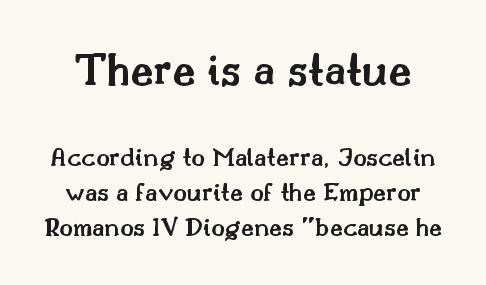
{"serif": "yes", "italic": "no", "bold": "semi", "weight": "semibold", "width": "normal", "stroke_contrast": "medium", "x_height": "small", "monospaced": "no", "underline": "no", "line_spacing": "normal", "line_spacing_ratio": 1.25, "letter_spacing": "normal", "letter_spacing_em": 0.0, "larger_block": "first", "size_ratio": 1.75, "glyph_px": 49}
